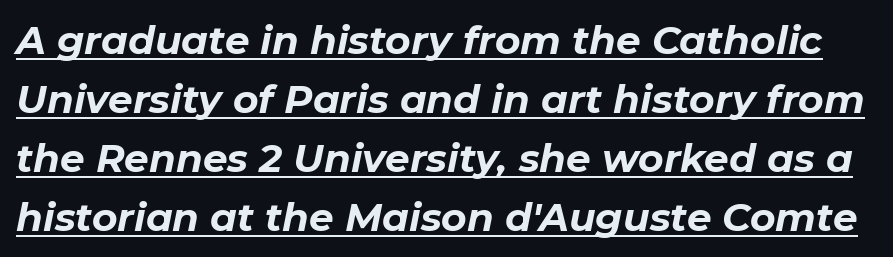
{"italic": "yes", "lean": "right", "slant_degrees": 11, "bold": "yes", "weight": "bold", "width": "normal", "stroke_contrast": "low", "x_height": "medium", "monospaced": "no", "underline": "yes", "line_spacing": "normal", "line_spacing_ratio": 1.51, "letter_spacing": "normal", "letter_spacing_em": 0.0, "glyph_px": 39}
